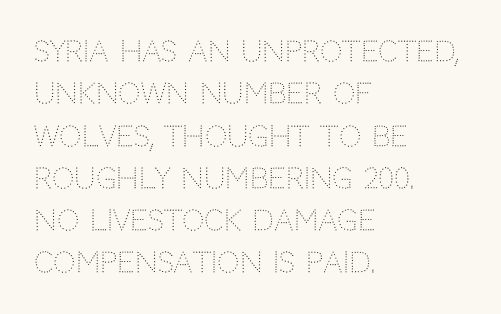
The image shows 28 px light sans-serif type, upright; set left-aligned, normal line spacing (1.51x), normal letter spacing, not underlined; low stroke contrast and a large x-height.
